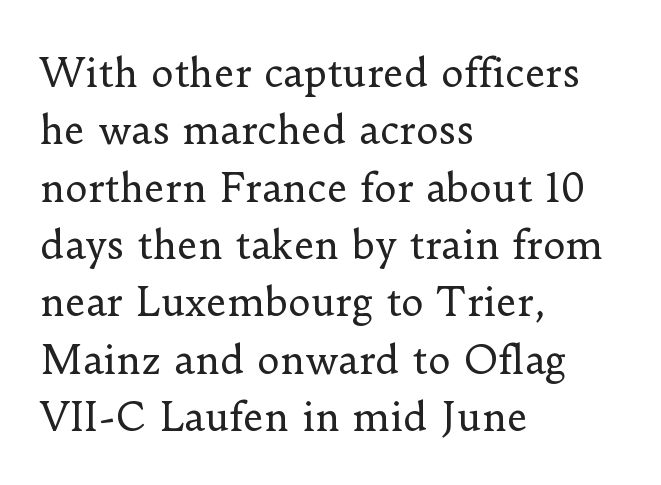
Q: Is the text bold? A: No.
Q: Is the text italic (slanted)? A: No, it is upright.
Q: Is the typeface a serif or a sans-serif typeface? A: Serif.
Q: Is the text underlined? A: No.
Q: How is the paragraph aligned? A: Left-aligned.
Q: Is the spacing between letters normal or unusually wide? A: Normal.
Q: Is the spacing between lines tight, normal or loose? A: Normal.
Q: Width (condensed, normal, or wide)? A: Normal.
Q: Stroke contrast? A: Low.
Q: x-height? A: Small.
Q: Monospaced? A: No.
